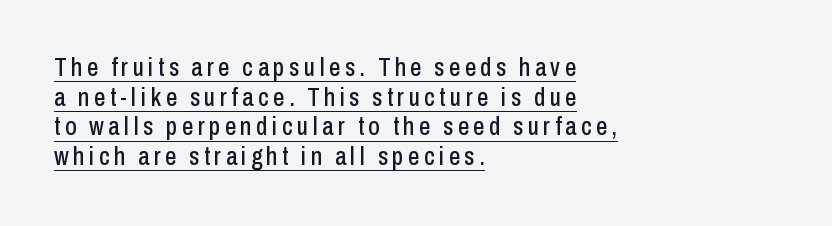
The image shows 25 px text type, upright; set left-aligned, line spacing 1.19x, underlined.
